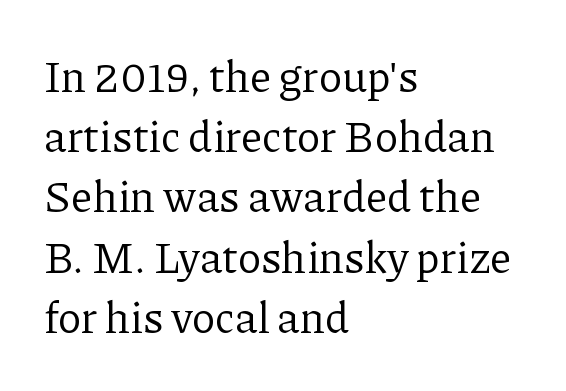
The image shows 43 px regular-weight serif type, upright; set left-aligned, normal line spacing (1.4x), normal letter spacing, not underlined; low stroke contrast and a medium x-height.
